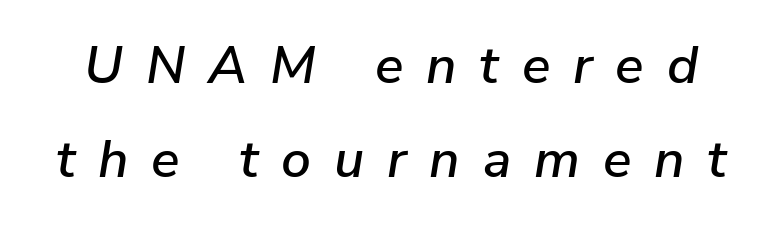
{"italic": "yes", "lean": "right", "slant_degrees": 9, "width": "normal", "stroke_contrast": "low", "x_height": "medium", "monospaced": "no", "underline": "no", "line_spacing_ratio": 1.77, "letter_spacing": "wide", "letter_spacing_em": 0.43, "glyph_px": 53}
